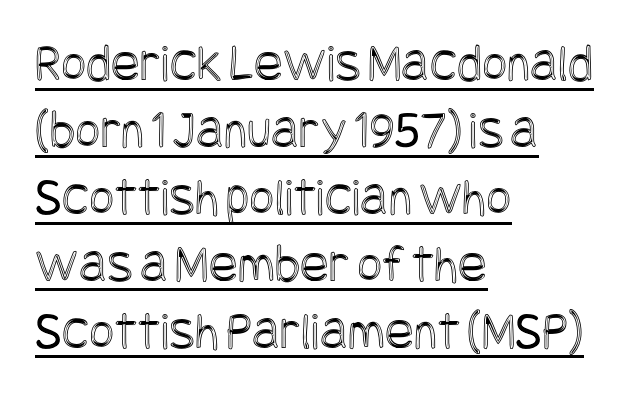
The image shows 54 px condensed type, upright; set left-aligned, line spacing 1.24x, normal letter spacing, underlined; a large x-height.
